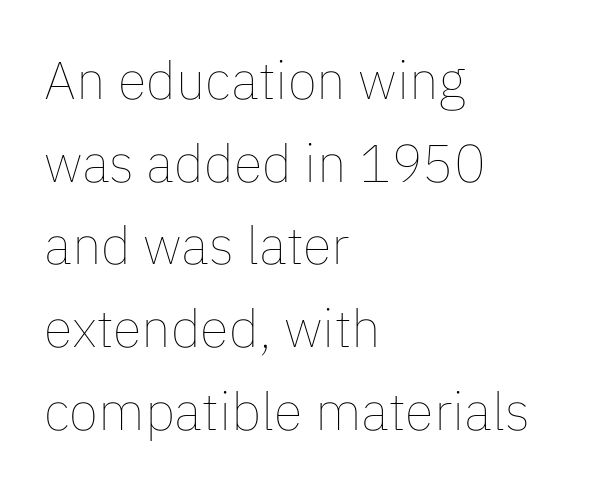
{"italic": "no", "bold": "no", "weight": "thin", "width": "normal", "stroke_contrast": "low", "x_height": "medium", "monospaced": "no", "underline": "no", "align": "left", "line_spacing": "normal", "line_spacing_ratio": 1.56, "letter_spacing": "normal", "letter_spacing_em": 0.0, "glyph_px": 53}
